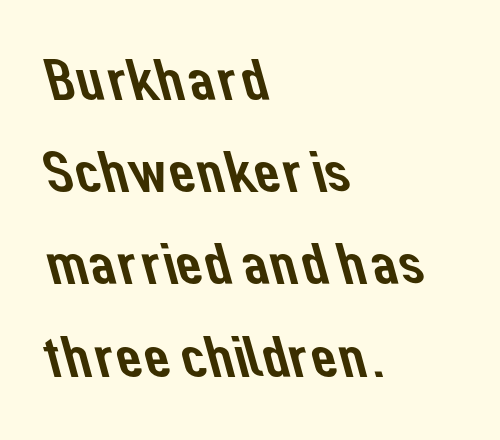
One-word summary of the alignment: left. This rendering features lettering with no underline. Proportional: the letters do not fall into vertical columns. Line spacing here is normal. This sample uses a sans-serif face. Does extra space separate the letters? No, they use regular spacing.
